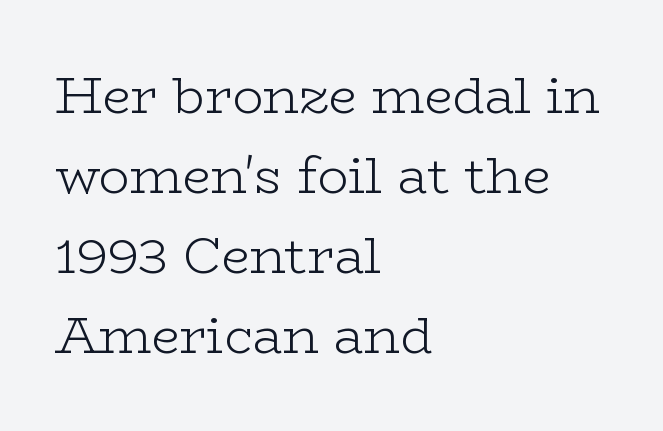
The lines sit at an ordinary, default distance from one another. The glyphs are unaccompanied by any horizontal stroke below them. Nothing unusual about the tracking: characters are spaced as the font intends. Does the lettering tilt? It doesn't — this is upright.
